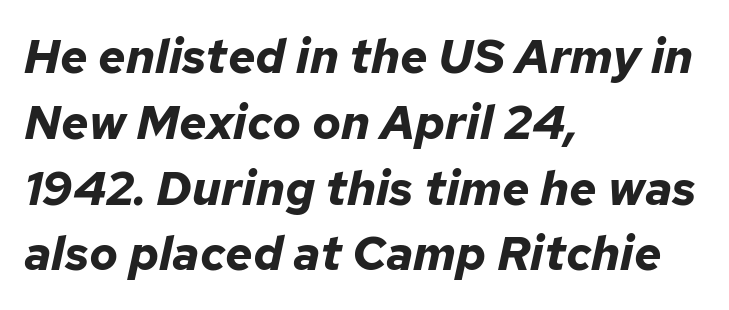
Q: Is the text bold? A: Yes.
Q: Is the text italic (slanted)? A: Yes, it leans right by about 12 degrees.
Q: Is the text underlined? A: No.
Q: How is the paragraph aligned? A: Left-aligned.
Q: Is the spacing between letters normal or unusually wide? A: Normal.
Q: Is the spacing between lines tight, normal or loose? A: Normal.
Q: Width (condensed, normal, or wide)? A: Normal.
Q: Stroke contrast? A: Low.
Q: x-height? A: Medium.
Q: Monospaced? A: No.
